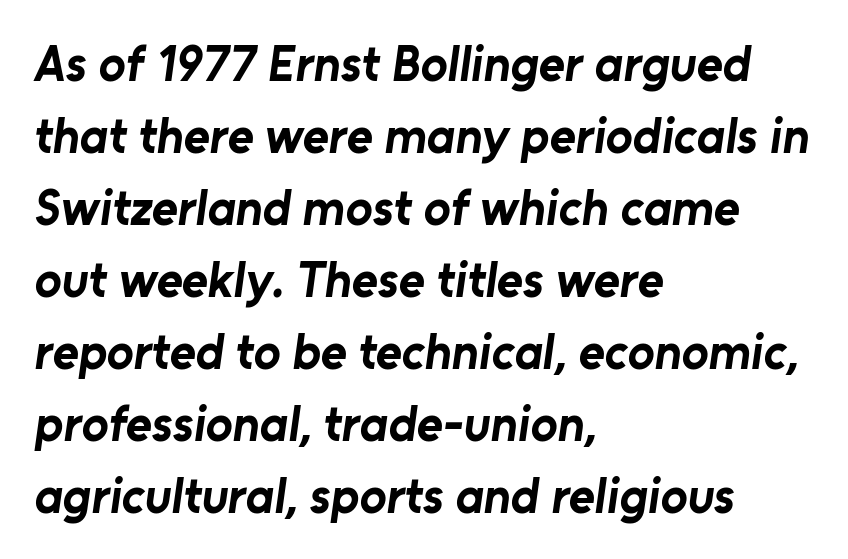
{"serif": "no", "bold": "yes", "weight": "bold", "width": "normal", "stroke_contrast": "low", "x_height": "medium", "monospaced": "no", "underline": "no", "align": "left", "line_spacing": "normal", "line_spacing_ratio": 1.44, "letter_spacing": "normal", "letter_spacing_em": 0.0, "glyph_px": 50}
